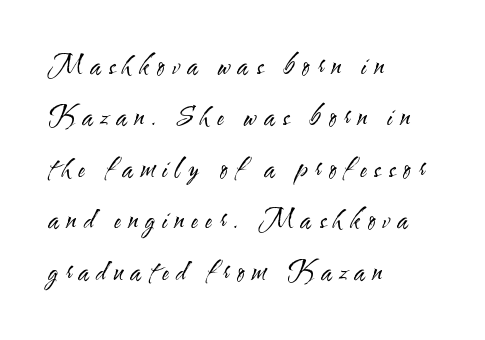
Notice the wide empty band between every row — that's loose leading. Glance below the letters and you will spot only blank space. Alignment: flush left. Stroke thickness stays within the range of a standard reading face or lighter.
